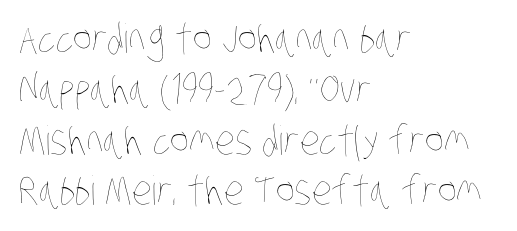
The image shows 40 px thin, condensed type; set left-aligned, normal line spacing (1.27x), normal letter spacing, not underlined; low stroke contrast and a large x-height.
